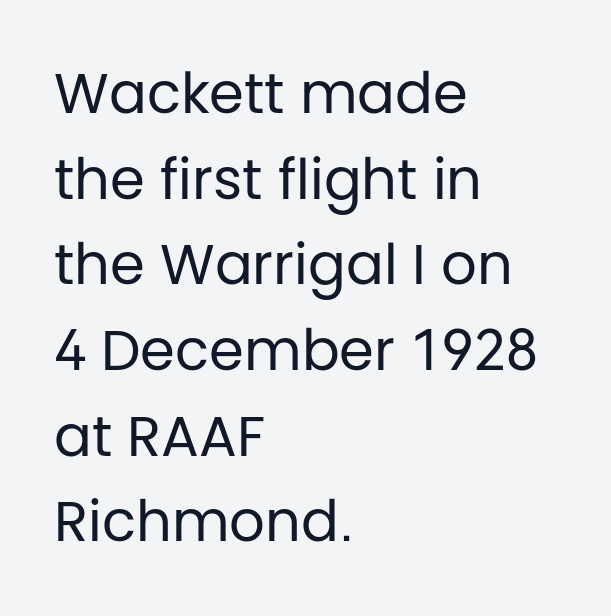
The foot of each line stays bare and open. A classic flush-left, rag-right setting is used for this passage. The face used here is proportionally spaced, like ordinary book or web type. The passage shown is not bold in any degree. Is this a sans? Yes — the strokes have no serifs.
